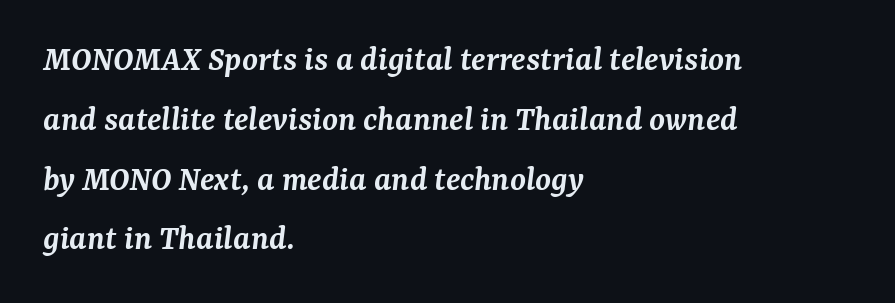
{"serif": "yes", "italic": "yes", "lean": "right", "slant_degrees": 7, "bold": "semi", "weight": "semibold", "width": "normal", "stroke_contrast": "medium", "x_height": "medium", "monospaced": "no", "underline": "no", "align": "left", "line_spacing": "normal", "line_spacing_ratio": 1.66, "letter_spacing": "normal", "letter_spacing_em": 0.0, "glyph_px": 36}
